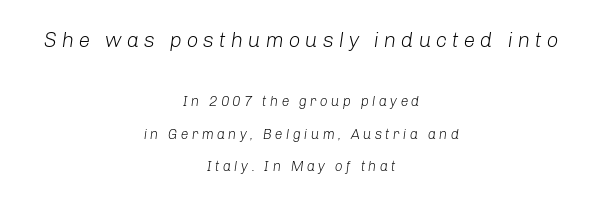
The image shows 21 px text type, italic (leaning right); set centered, loose line spacing (2.31x), unusually wide letter spacing (+0.22 em), not underlined; the first (top) block is 1.5x larger.
